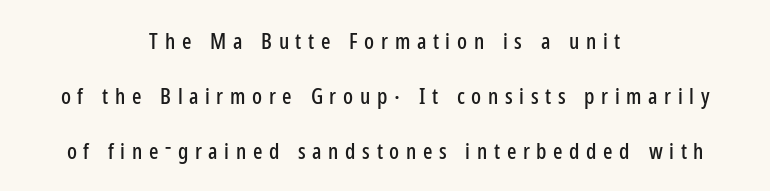
{"italic": "no", "underline": "no", "align": "center", "line_spacing": "loose", "line_spacing_ratio": 2.49, "letter_spacing": "wide", "letter_spacing_em": 0.3, "glyph_px": 22}
